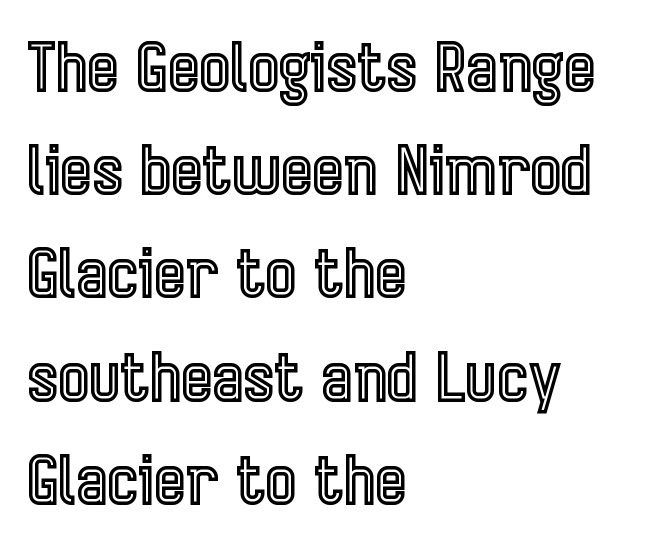
Q: Is the text italic (slanted)? A: No, it is upright.
Q: Is the text underlined? A: No.
Q: How is the paragraph aligned? A: Left-aligned.
Q: Is the spacing between letters normal or unusually wide? A: Normal.
Q: Is the spacing between lines tight, normal or loose? A: Normal.
Q: Width (condensed, normal, or wide)? A: Condensed.
Q: x-height? A: Medium.
Q: Monospaced? A: No.
